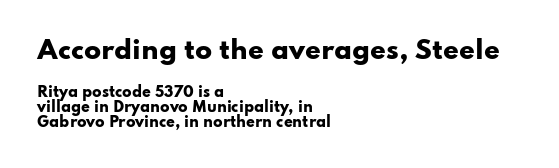
The image shows 25 px bold type, upright; set left-aligned, tight line spacing (1.07x), normal letter spacing, not underlined; the first (top) block is 1.79x larger.
